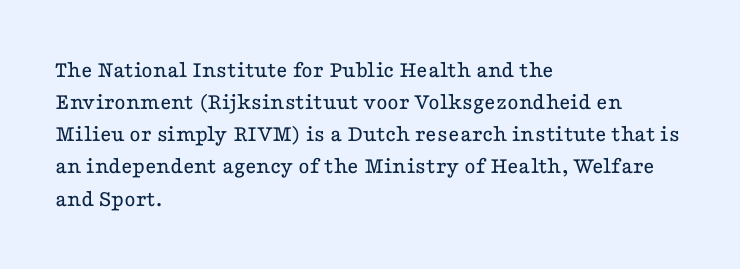
Q: Is the text bold? A: No.
Q: Is the text italic (slanted)? A: No, it is upright.
Q: Is the text underlined? A: No.
Q: How is the paragraph aligned? A: Left-aligned.
Q: Is the spacing between letters normal or unusually wide? A: Normal.
Q: Is the spacing between lines tight, normal or loose? A: Normal.
